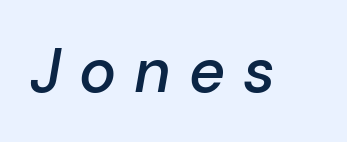
Q: Is the text bold? A: Semi-bold.
Q: Is the text italic (slanted)? A: Yes, it leans right by about 10 degrees.
Q: Is the text underlined? A: No.
Q: Is the spacing between letters normal or unusually wide? A: Unusually wide.
Q: Width (condensed, normal, or wide)? A: Normal.
Q: Stroke contrast? A: Low.
Q: x-height? A: Medium.
Q: Monospaced? A: No.
